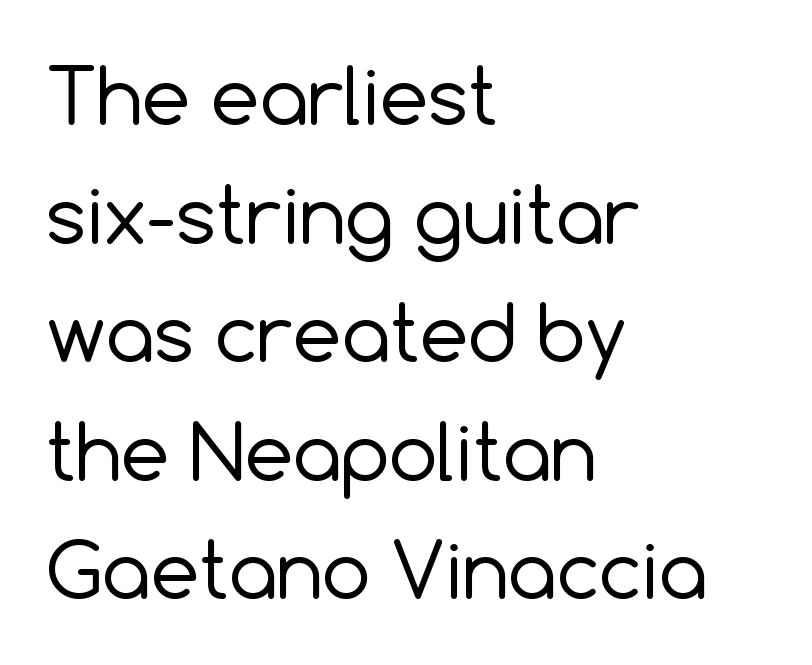
Does the copy run flush right? No — it runs flush left. Think standard paragraph weight, or any step lighter than that. This rendering features lettering with no underline. This sample keeps an unexceptional amount of space between lines.
